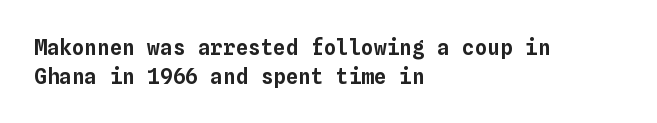
{"italic": "no", "underline": "no", "align": "left", "line_spacing": "normal", "line_spacing_ratio": 1.38, "letter_spacing": "normal", "letter_spacing_em": 0.0, "glyph_px": 21}
